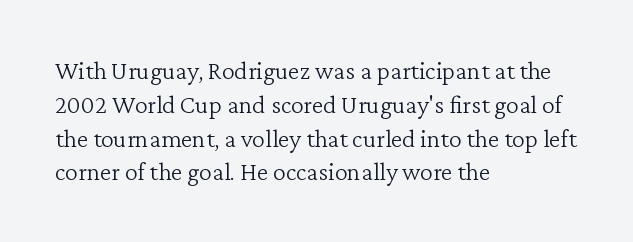
{"italic": "no", "bold": "no", "underline": "no", "align": "left", "line_spacing": "normal", "line_spacing_ratio": 1.3, "letter_spacing": "normal", "letter_spacing_em": 0.0, "glyph_px": 26}
